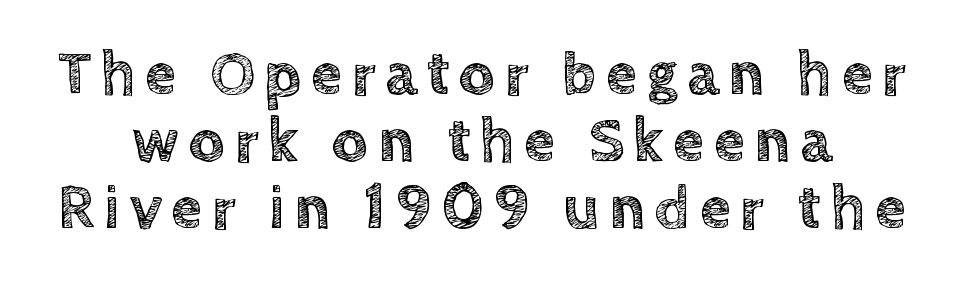
Q: Is the text italic (slanted)? A: No, it is upright.
Q: Is the text underlined? A: No.
Q: Is the spacing between lines tight, normal or loose? A: Tight.
Q: Width (condensed, normal, or wide)? A: Normal.
Q: x-height? A: Large.
Q: Monospaced? A: No.
